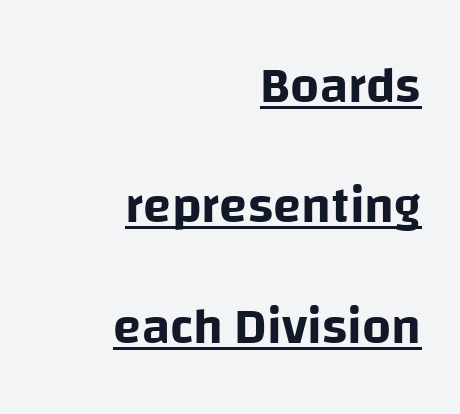
The image shows 51 px sans-serif type, upright; set right-aligned, loose line spacing (2.36x), normal letter spacing, underlined; low stroke contrast and a large x-height.
